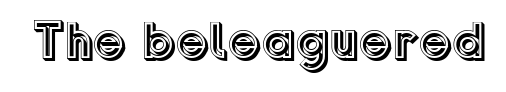
This rendering leaves character spacing at its baseline value. Unlike italic type, these characters show no tilt at all. The space directly below the letters is spotless. Here the designer chose a conventional face with non-uniform glyph widths.
